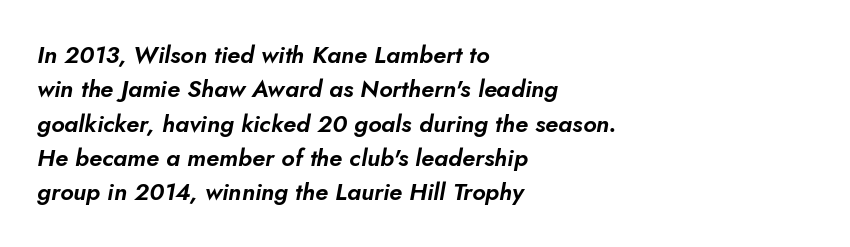
Q: Is the text italic (slanted)? A: Yes, it leans right by about 5 degrees.
Q: Is the text underlined? A: No.
Q: How is the paragraph aligned? A: Left-aligned.
Q: Is the spacing between letters normal or unusually wide? A: Normal.
Q: Is the spacing between lines tight, normal or loose? A: Normal.
